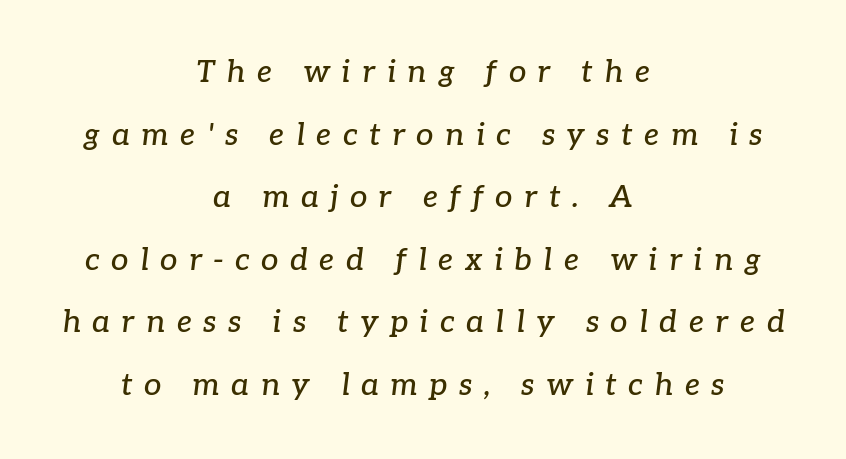
The tracking jumps out immediately: characters are airy and widely separated. The axis of the letterforms is tilted away from vertical. The leading is generous, giving the passage an open texture. Clear beneath every line of the passage. The letters carry serifs — small finishing strokes at the ends of their stems.
